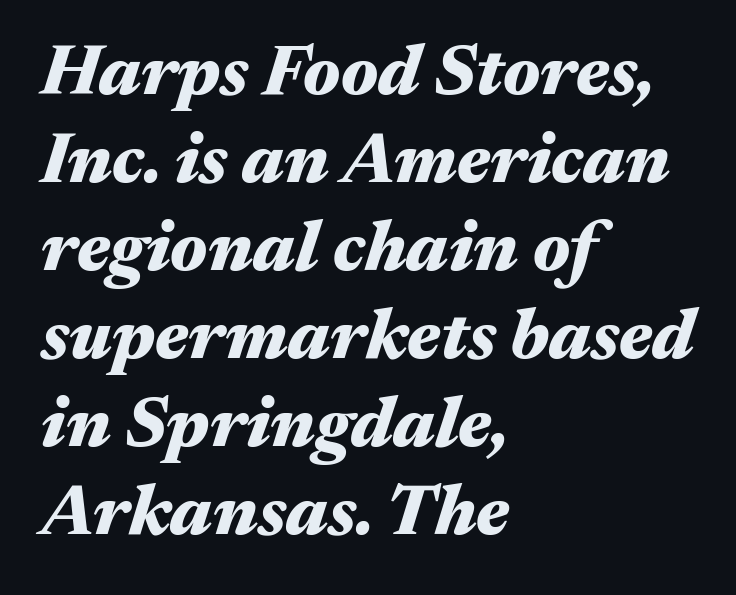
{"italic": "yes", "lean": "right", "slant_degrees": 17, "bold": "yes", "weight": "heavy", "width": "wide", "stroke_contrast": "medium", "x_height": "medium", "monospaced": "no", "underline": "no", "align": "left", "line_spacing_ratio": 1.24, "letter_spacing": "normal", "letter_spacing_em": 0.0, "glyph_px": 71}
